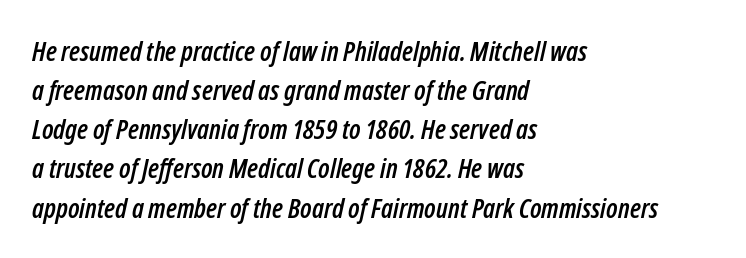
The type is set solid horizontally, with unmodified tracking. Each line starts at the same left margin while the right side varies. Notice how the stems are inclined rather than vertical — that's the hallmark of italics. Honestly, the row spacing looks completely unremarkable. Only glyphs here, with clear space below each row.
